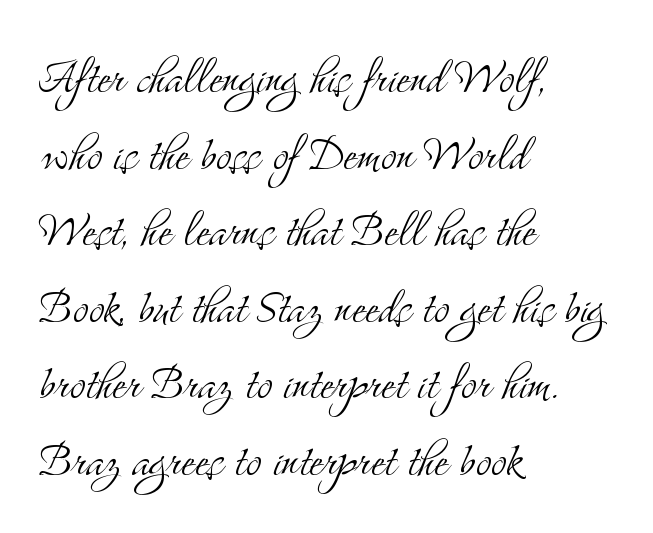
{"serif": "yes", "bold": "no", "weight": "light", "width": "condensed", "stroke_contrast": "medium", "x_height": "small", "monospaced": "no", "underline": "no", "align": "left", "line_spacing": "normal", "line_spacing_ratio": 1.32, "letter_spacing": "normal", "letter_spacing_em": 0.0, "glyph_px": 58}
